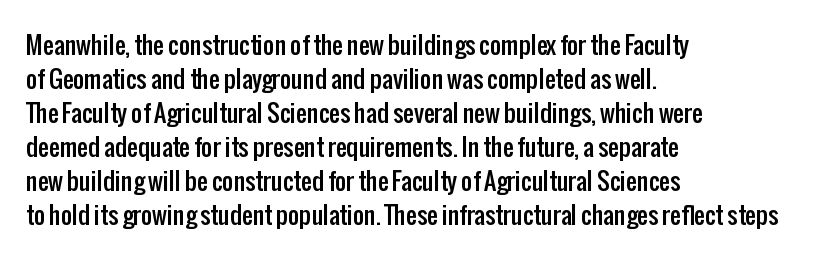
Each word holds together tightly as a unit, with standard inter-letter gaps. Horizontally, the lines are justified to the leading edge only. Check the space under the baseline: it is left empty. Leading matches the norm, producing a regular column.
